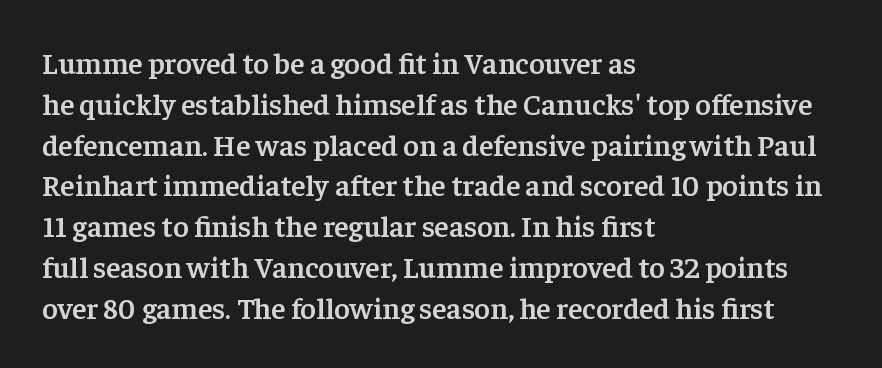
{"serif": "yes", "italic": "no", "bold": "semi", "weight": "semibold", "width": "normal", "stroke_contrast": "low", "x_height": "medium", "monospaced": "no", "underline": "no", "align": "left", "line_spacing": "normal", "line_spacing_ratio": 1.36, "letter_spacing": "normal", "letter_spacing_em": 0.0, "glyph_px": 30}
